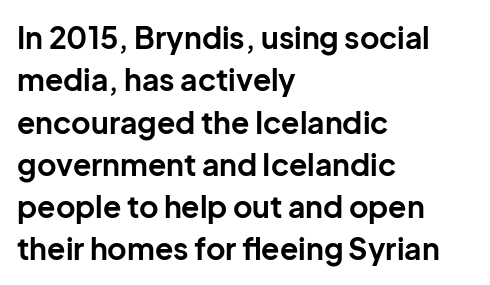
{"serif": "no", "italic": "no", "bold": "yes", "weight": "bold", "width": "normal", "stroke_contrast": "low", "x_height": "medium", "monospaced": "no", "underline": "no", "align": "left", "line_spacing": "normal", "line_spacing_ratio": 1.41, "letter_spacing": "normal", "letter_spacing_em": 0.0, "glyph_px": 30}
